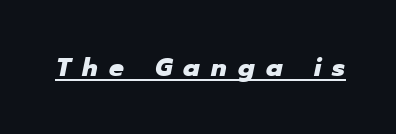
{"italic": "yes", "lean": "right", "slant_degrees": 12, "bold": "yes", "underline": "yes", "letter_spacing": "wide", "letter_spacing_em": 0.44, "glyph_px": 26}
